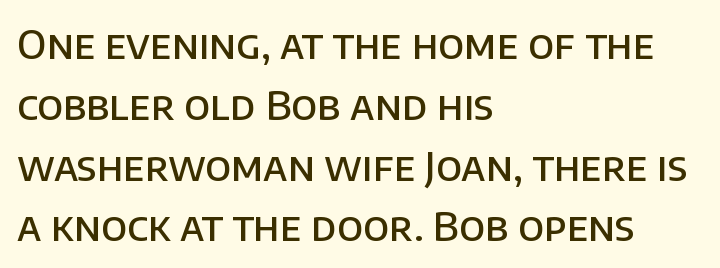
{"serif": "no", "italic": "no", "bold": "semi", "weight": "semibold", "width": "normal", "stroke_contrast": "low", "x_height": "large", "monospaced": "no", "underline": "no", "align": "left", "line_spacing": "normal", "line_spacing_ratio": 1.52, "letter_spacing": "normal", "letter_spacing_em": 0.0, "glyph_px": 40}
